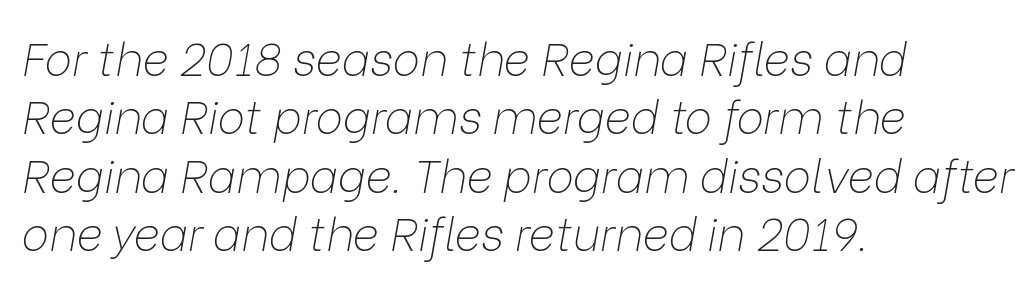
{"italic": "yes", "lean": "right", "slant_degrees": 9, "bold": "no", "weight": "thin", "width": "normal", "stroke_contrast": "low", "x_height": "medium", "monospaced": "no", "underline": "no", "align": "left", "line_spacing": "normal", "line_spacing_ratio": 1.27, "letter_spacing": "normal", "letter_spacing_em": 0.0, "glyph_px": 46}
